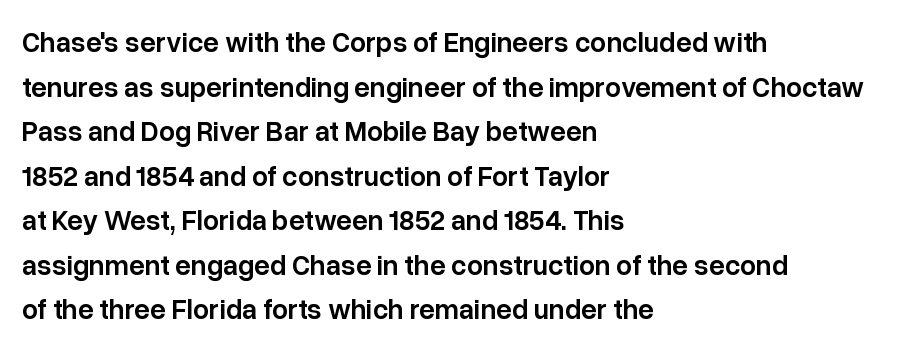
Proportional: the letters do not fall into vertical columns. The letters carry no serifs — their stems end cleanly without finishing strokes. The area under the type is left untouched. When letters stand straight like this, we call the style roman or upright. Caption: multi-line text, flush left, ragged right.
